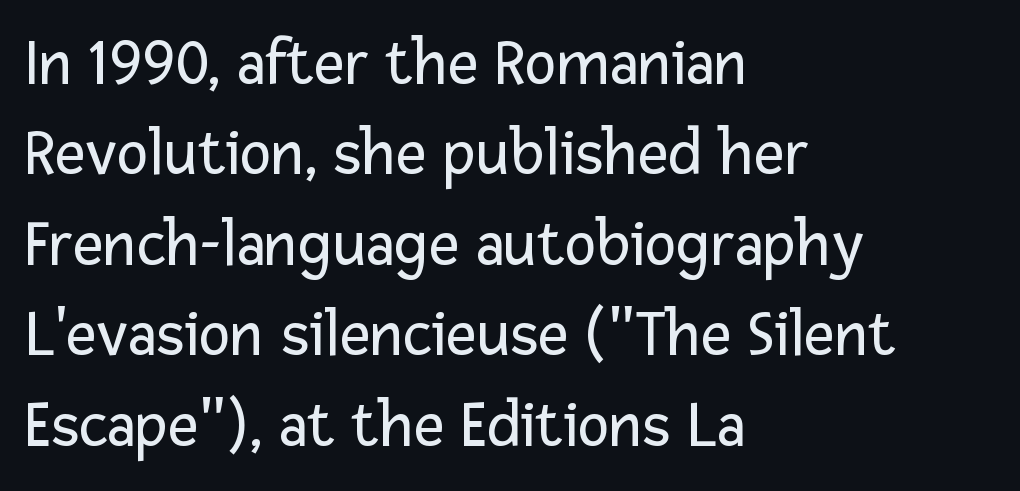
Baseline-to-baseline distance is the conventional proportion of letter height. You could not count columns in this text — the font is proportionally spaced. Descenders hang freely into open space. A sans-serif font was chosen for this passage. Compared with a centered layout, this one pins lines to the left instead. Default kerning and tracking; the words read as compact shapes.
